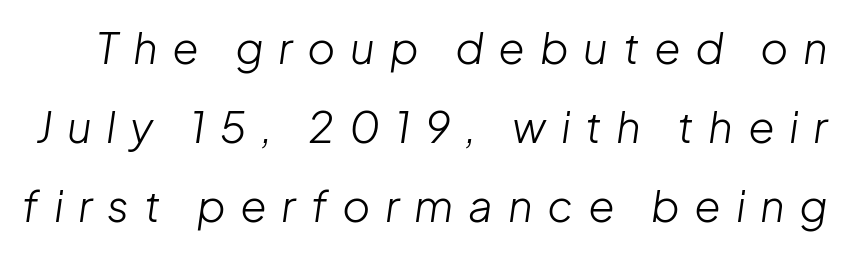
{"italic": "yes", "lean": "right", "slant_degrees": 8, "bold": "no", "weight": "light", "width": "normal", "stroke_contrast": "low", "x_height": "medium", "monospaced": "no", "underline": "no", "line_spacing_ratio": 1.84, "letter_spacing": "wide", "letter_spacing_em": 0.34, "glyph_px": 43}
